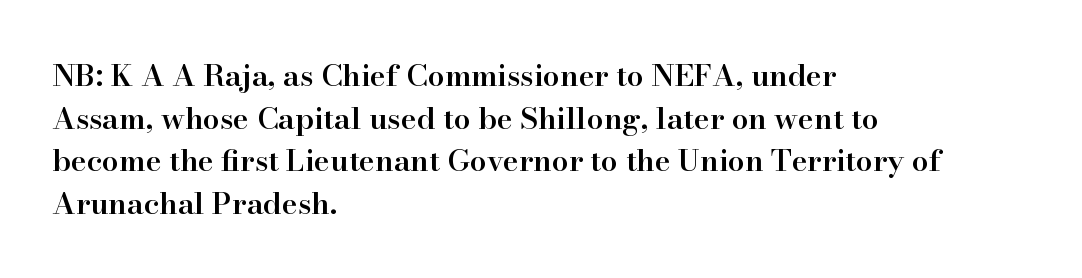
Q: Is the text bold? A: Semi-bold.
Q: Is the text italic (slanted)? A: No, it is upright.
Q: Is the typeface a serif or a sans-serif typeface? A: Serif.
Q: Is the text underlined? A: No.
Q: How is the paragraph aligned? A: Left-aligned.
Q: Is the spacing between letters normal or unusually wide? A: Normal.
Q: Is the spacing between lines tight, normal or loose? A: Normal.
Q: Width (condensed, normal, or wide)? A: Normal.
Q: Stroke contrast? A: High.
Q: x-height? A: Small.
Q: Monospaced? A: No.
